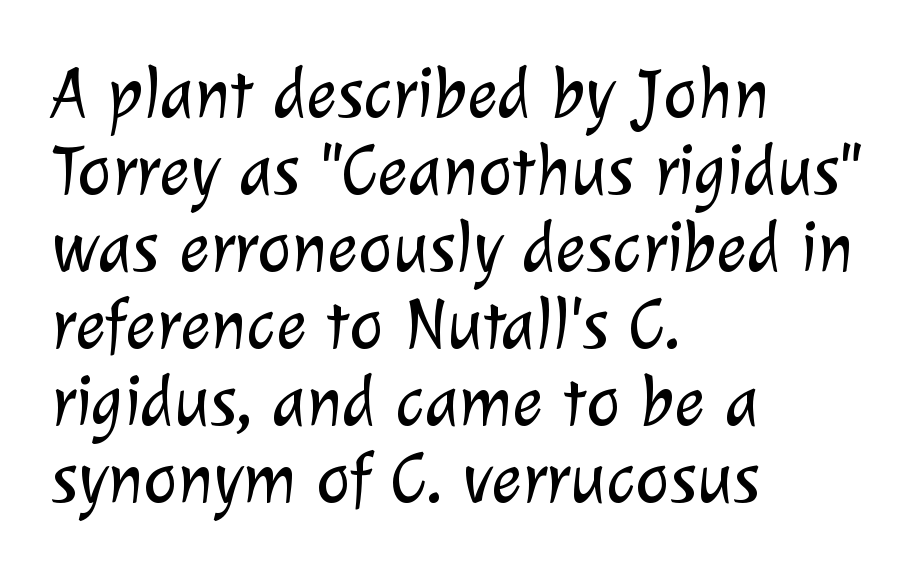
Spacing between characters is what you'd get straight out of the box. Note the varied advance widths — an 'i' is clearly narrower than an 'm'. Any mark beneath the type? The region is blank. Rows of type sit shoulder to shoulder in the vertical direction. Weight: not bold — regular or lighter.
